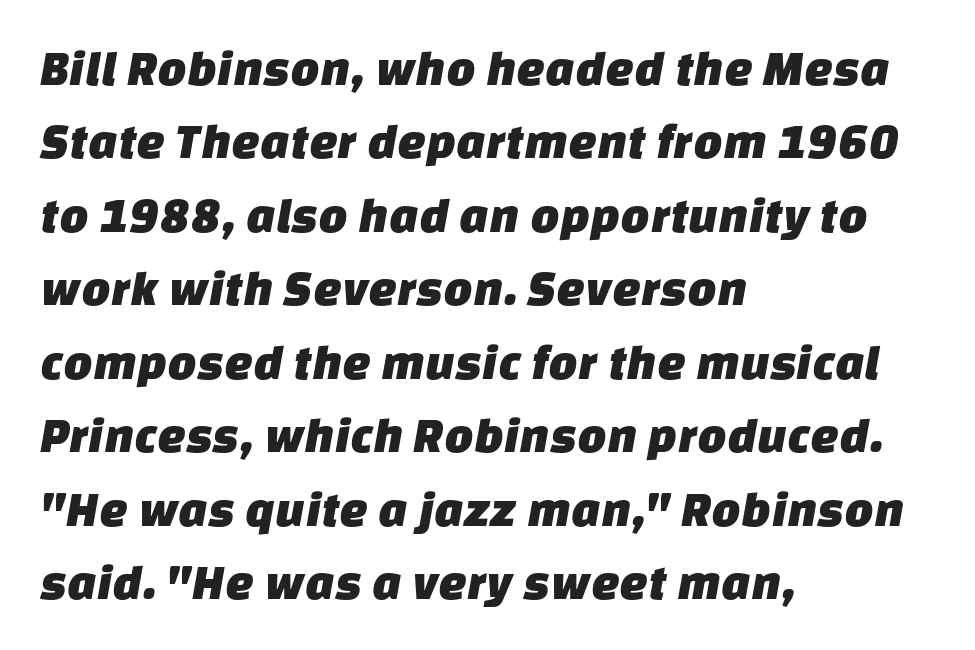
The image shows 51 px sans-serif type; set left-aligned, normal line spacing (1.44x), normal letter spacing, not underlined; low stroke contrast and a large x-height.
